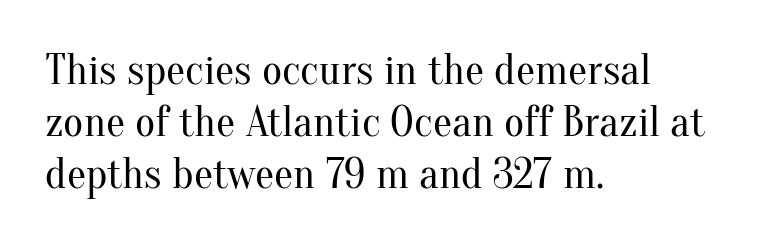
Q: Is the text bold? A: No.
Q: Is the text italic (slanted)? A: No, it is upright.
Q: Is the typeface a serif or a sans-serif typeface? A: Serif.
Q: Is the text underlined? A: No.
Q: How is the paragraph aligned? A: Left-aligned.
Q: Is the spacing between letters normal or unusually wide? A: Normal.
Q: Width (condensed, normal, or wide)? A: Normal.
Q: Stroke contrast? A: Medium.
Q: x-height? A: Small.
Q: Monospaced? A: No.
